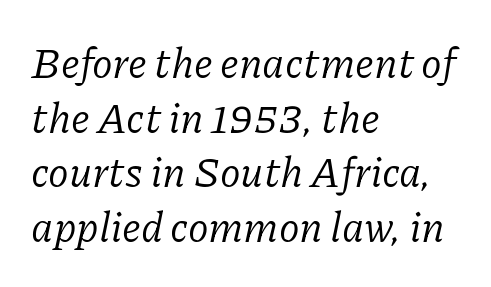
Q: Is the text bold? A: No.
Q: Is the text italic (slanted)? A: Yes, it leans right by about 11 degrees.
Q: Is the typeface a serif or a sans-serif typeface? A: Serif.
Q: Is the text underlined? A: No.
Q: How is the paragraph aligned? A: Left-aligned.
Q: Is the spacing between letters normal or unusually wide? A: Normal.
Q: Is the spacing between lines tight, normal or loose? A: Normal.
Q: Width (condensed, normal, or wide)? A: Normal.
Q: Stroke contrast? A: Low.
Q: x-height? A: Medium.
Q: Monospaced? A: No.
